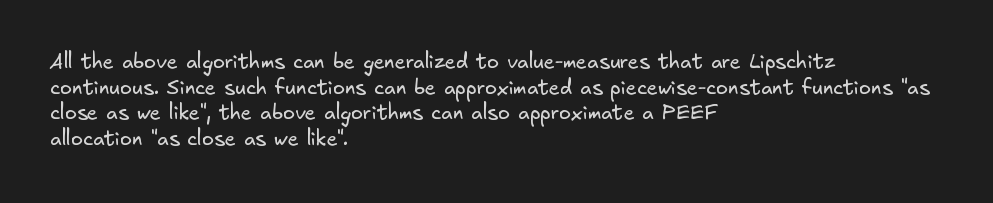
The image shows 20 px text type; set left-aligned, normal line spacing (1.28x), normal letter spacing, not underlined.
